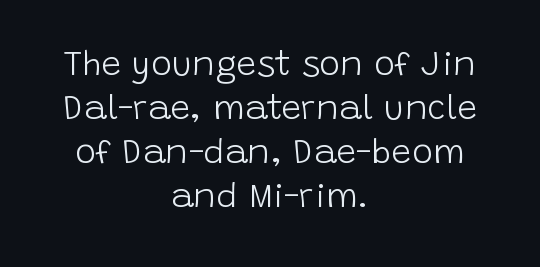
{"serif": "no", "italic": "no", "bold": "no", "weight": "light", "width": "normal", "stroke_contrast": "low", "x_height": "large", "monospaced": "no", "underline": "no", "align": "center", "line_spacing": "normal", "line_spacing_ratio": 1.26, "letter_spacing": "normal", "letter_spacing_em": 0.0, "glyph_px": 35}
